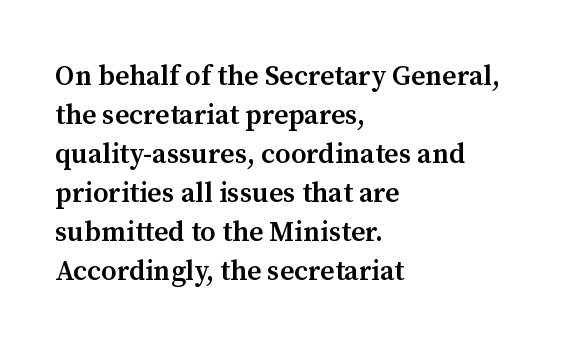
{"serif": "yes", "italic": "no", "bold": "semi", "weight": "semibold", "width": "normal", "stroke_contrast": "medium", "x_height": "medium", "monospaced": "no", "underline": "no", "align": "left", "line_spacing": "normal", "line_spacing_ratio": 1.39, "letter_spacing": "normal", "letter_spacing_em": 0.0, "glyph_px": 28}
